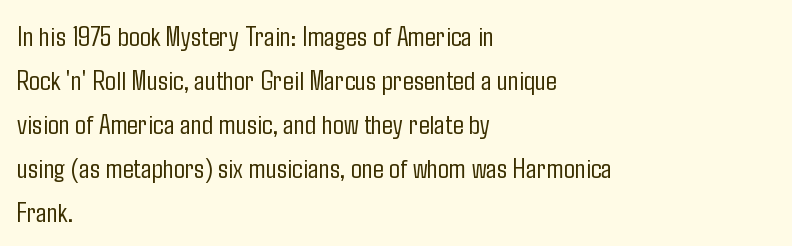
Q: Is the text bold? A: No.
Q: Is the text italic (slanted)? A: No, it is upright.
Q: Is the typeface a serif or a sans-serif typeface? A: Sans-serif.
Q: Is the text underlined? A: No.
Q: How is the paragraph aligned? A: Left-aligned.
Q: Is the spacing between letters normal or unusually wide? A: Normal.
Q: Is the spacing between lines tight, normal or loose? A: Normal.
Q: Width (condensed, normal, or wide)? A: Condensed.
Q: Stroke contrast? A: Low.
Q: x-height? A: Medium.
Q: Monospaced? A: No.
